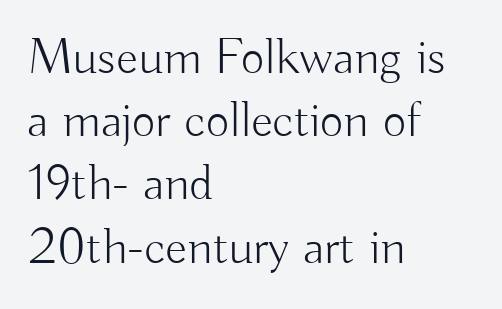
Q: Is the text bold? A: No.
Q: Is the text italic (slanted)? A: No, it is upright.
Q: Is the typeface a serif or a sans-serif typeface? A: Sans-serif.
Q: Is the text underlined? A: No.
Q: How is the paragraph aligned? A: Left-aligned.
Q: Is the spacing between letters normal or unusually wide? A: Normal.
Q: Width (condensed, normal, or wide)? A: Normal.
Q: Stroke contrast? A: Low.
Q: x-height? A: Small.
Q: Monospaced? A: No.
